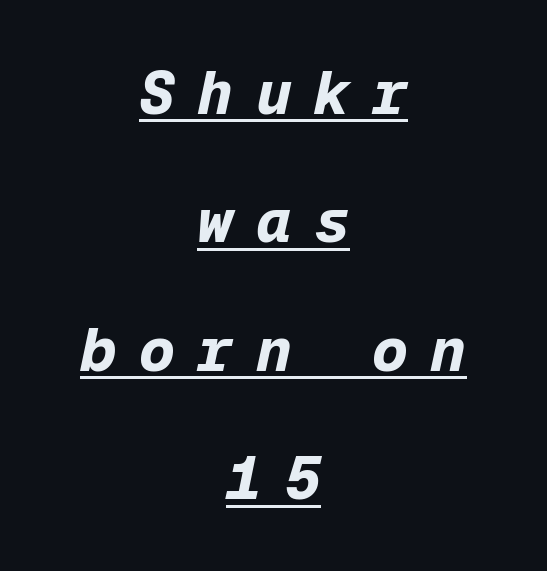
A typesetter would call this monospace, since all characters share one set width. A student would call this center alignment; a typographer would say set centered. Emphasis is given by a line drawn under the lettering. This is heavy type, rendered in bold. The font's italic variant was chosen for this text.
